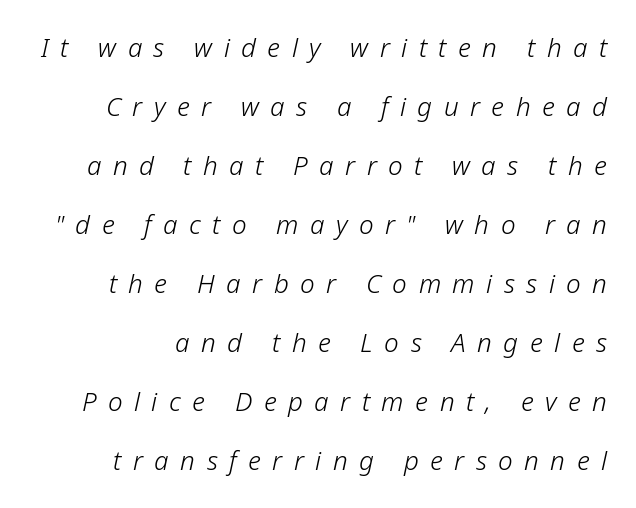
{"italic": "yes", "lean": "right", "slant_degrees": 12, "bold": "no", "underline": "no", "line_spacing": "loose", "line_spacing_ratio": 2.27, "letter_spacing": "wide", "letter_spacing_em": 0.44, "glyph_px": 26}
